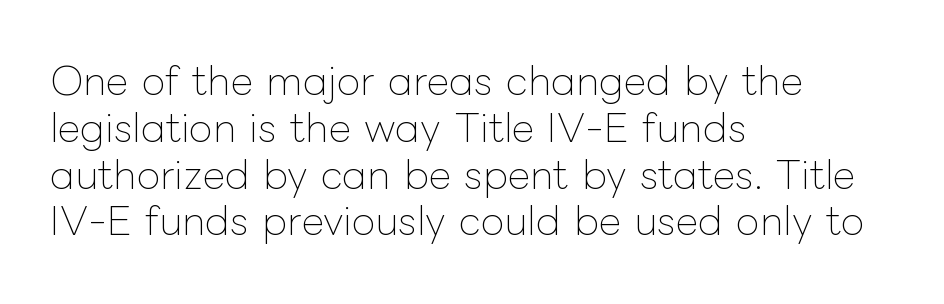
{"italic": "no", "bold": "no", "weight": "thin", "width": "normal", "stroke_contrast": "low", "x_height": "medium", "monospaced": "no", "underline": "no", "align": "left", "line_spacing_ratio": 1.2, "letter_spacing": "normal", "letter_spacing_em": 0.0, "glyph_px": 39}
